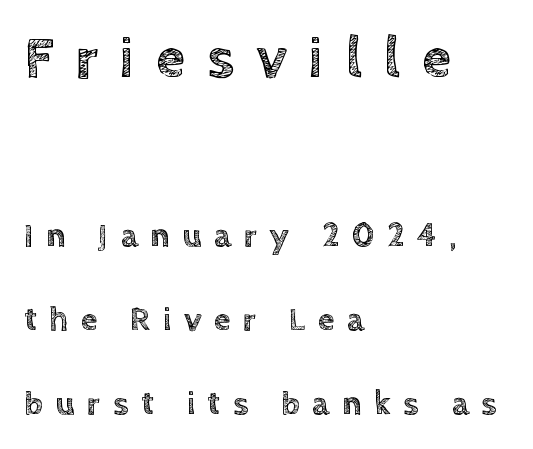
Larger block? The one above; the one below is distinctly smaller. A clean baseline with only descenders dipping below it. Compared with a centered layout, this one pins lines to the left instead. The space between consecutive lines is lavish.
